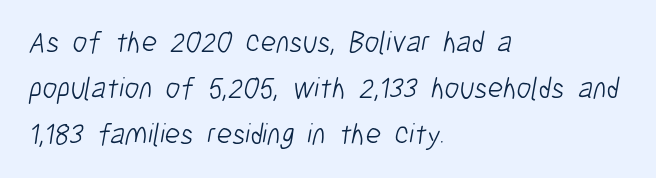
{"serif": "no", "bold": "no", "weight": "light", "width": "condensed", "stroke_contrast": "low", "x_height": "medium", "monospaced": "no", "underline": "no", "align": "left", "line_spacing": "normal", "line_spacing_ratio": 1.53, "letter_spacing": "normal", "letter_spacing_em": 0.0, "glyph_px": 30}
